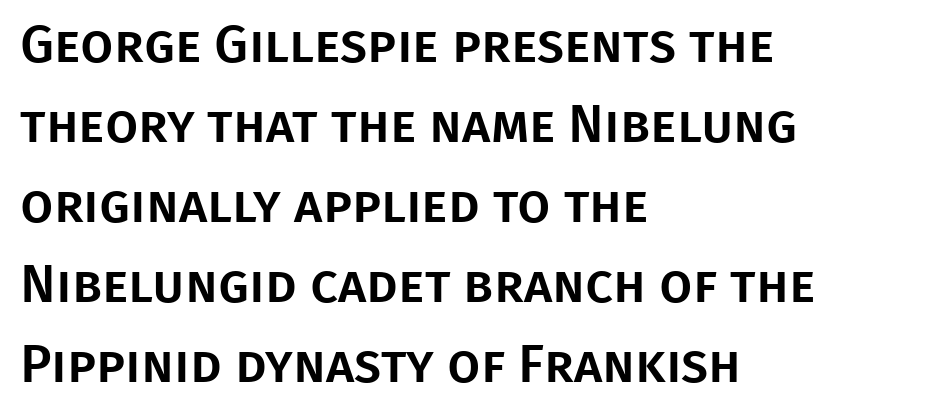
Q: Is the text italic (slanted)? A: No, it is upright.
Q: Is the typeface a serif or a sans-serif typeface? A: Sans-serif.
Q: Is the text underlined? A: No.
Q: How is the paragraph aligned? A: Left-aligned.
Q: Is the spacing between letters normal or unusually wide? A: Normal.
Q: Is the spacing between lines tight, normal or loose? A: Normal.
Q: Width (condensed, normal, or wide)? A: Normal.
Q: Stroke contrast? A: Low.
Q: x-height? A: Large.
Q: Monospaced? A: No.
